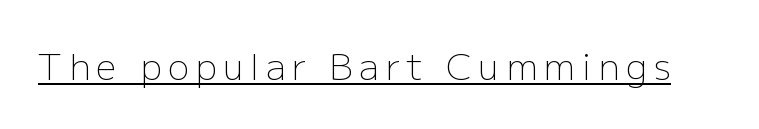
On a weight scale, this lands at 450 or below. Italic? Not at all — the glyphs are vertical. You can tell from the bare stems that sans-serif type was used. Here the designer chose a conventional face with non-uniform glyph widths. Compared with undecorated copy, this sample adds a rule below the words.
